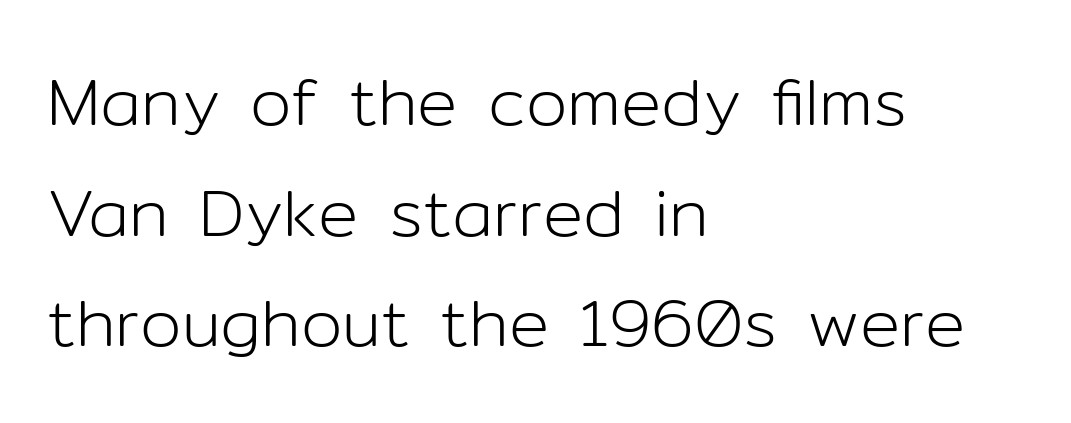
Underline: absent. In terms of leading, this rendering sits right in the middle. A quiet, ordinary-to-light weight characterises the typeface. You can tell it's not italic because the verticals are truly vertical. The glyphs in this specimen are sans serif.
